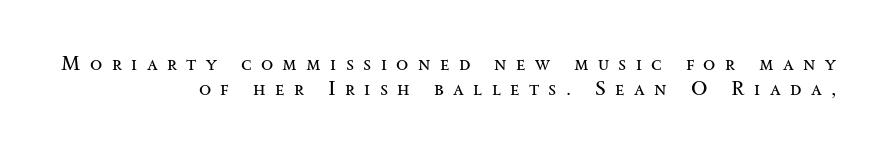
{"italic": "no", "bold": "no", "underline": "no", "align": "right", "line_spacing": "normal", "line_spacing_ratio": 1.25, "letter_spacing": "wide", "letter_spacing_em": 0.47, "glyph_px": 20}
